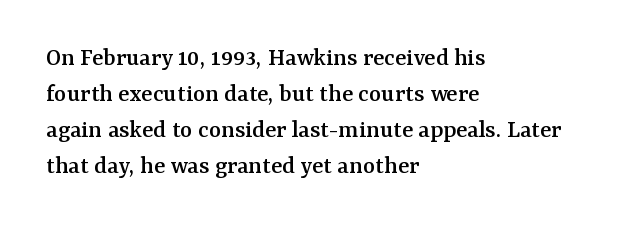
This is roman type, the default non-slanted kind. Standard letterfit; no display-style spreading of the glyphs. Evenly set lines give the paragraph a standard silhouette. The specimen omits any rule beneath the text block's lines. The paragraph shown leans on its left margin.
